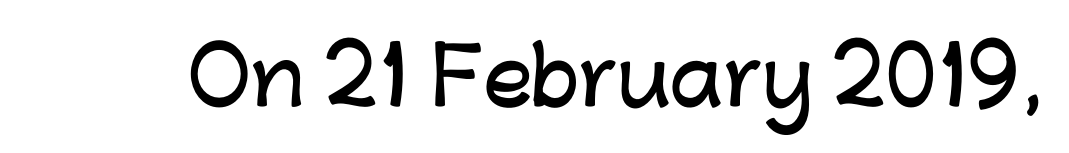
Q: Is the text italic (slanted)? A: No, it is upright.
Q: Is the typeface a serif or a sans-serif typeface? A: Sans-serif.
Q: Is the text underlined? A: No.
Q: Is the spacing between letters normal or unusually wide? A: Normal.
Q: Width (condensed, normal, or wide)? A: Normal.
Q: Stroke contrast? A: Low.
Q: x-height? A: Medium.
Q: Monospaced? A: No.
